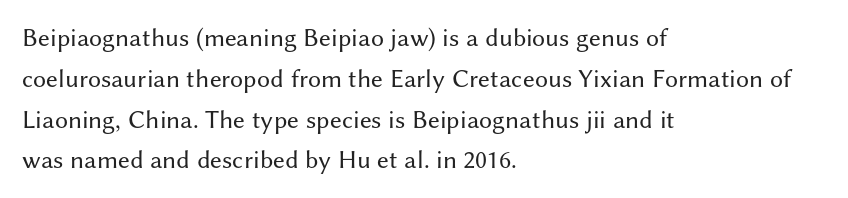
The image shows 26 px text type, upright; set left-aligned, normal line spacing (1.57x), normal letter spacing, not underlined.
